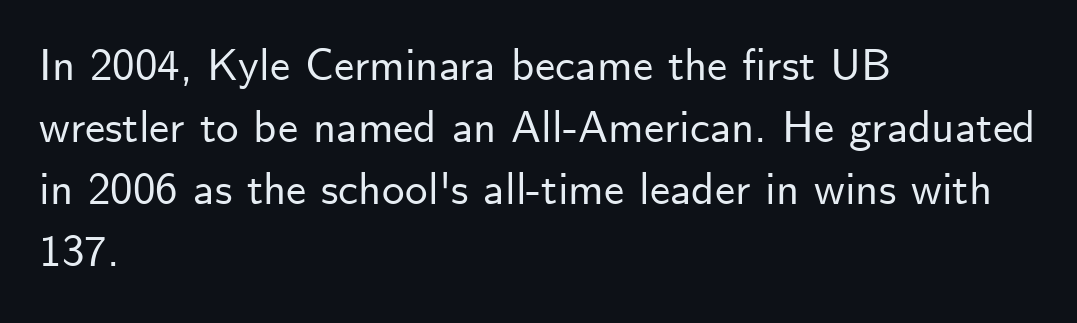
The image shows 45 px sans-serif type, upright; set left-aligned, normal line spacing (1.38x), normal letter spacing, not underlined; low stroke contrast and a small x-height.
